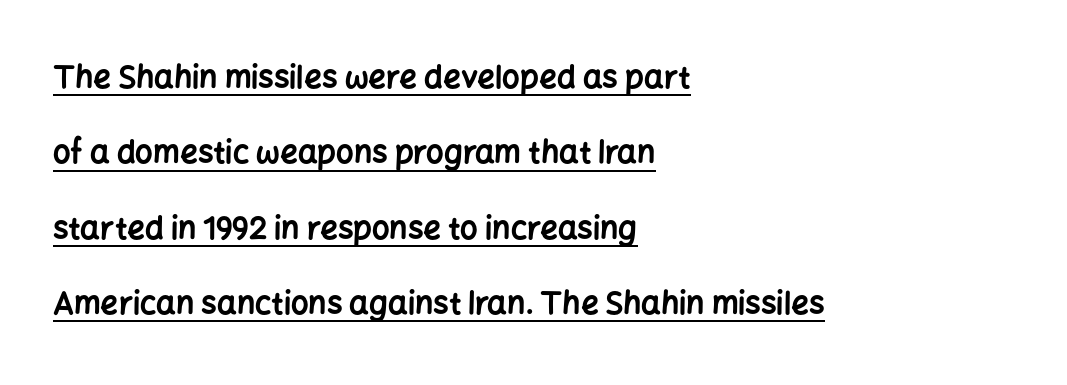
Weight check: bold — yes, fully. Leading is clearly above the norm, producing a sparse column. Classification — sans serif. The type is set solid horizontally, with unmodified tracking. Decoration check: the copy is underlined. Visually the block forms a straight wall on the left and a jagged coastline on the right.
